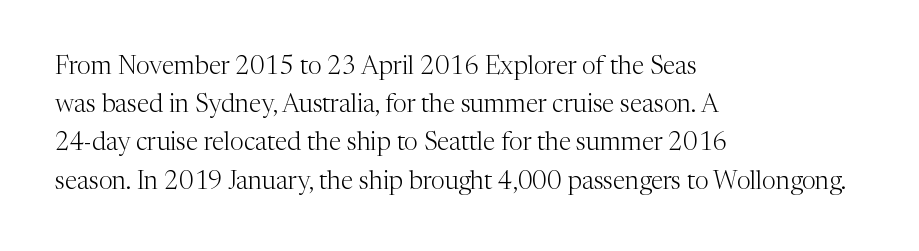
The image shows 25 px text type, upright; set left-aligned, normal line spacing (1.53x), normal letter spacing, not underlined.
